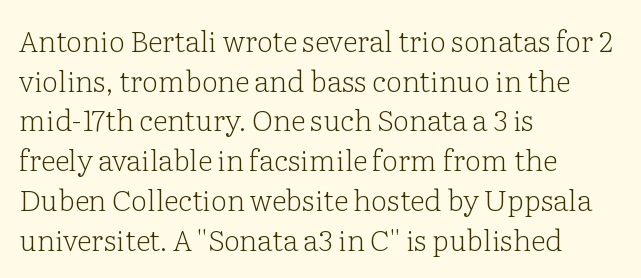
Q: Is the text bold? A: No.
Q: Is the text italic (slanted)? A: No, it is upright.
Q: Is the typeface a serif or a sans-serif typeface? A: Serif.
Q: Is the text underlined? A: No.
Q: How is the paragraph aligned? A: Left-aligned.
Q: Is the spacing between letters normal or unusually wide? A: Normal.
Q: Is the spacing between lines tight, normal or loose? A: Normal.
Q: Width (condensed, normal, or wide)? A: Normal.
Q: Stroke contrast? A: Low.
Q: x-height? A: Medium.
Q: Monospaced? A: No.
